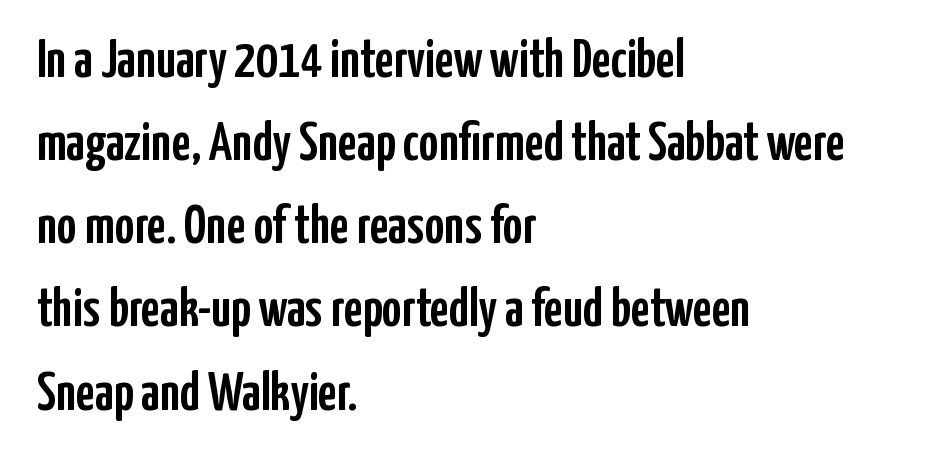
{"serif": "no", "italic": "no", "width": "condensed", "stroke_contrast": "low", "x_height": "medium", "monospaced": "no", "underline": "no", "align": "left", "line_spacing": "normal", "line_spacing_ratio": 1.54, "letter_spacing": "normal", "letter_spacing_em": 0.0, "glyph_px": 54}
